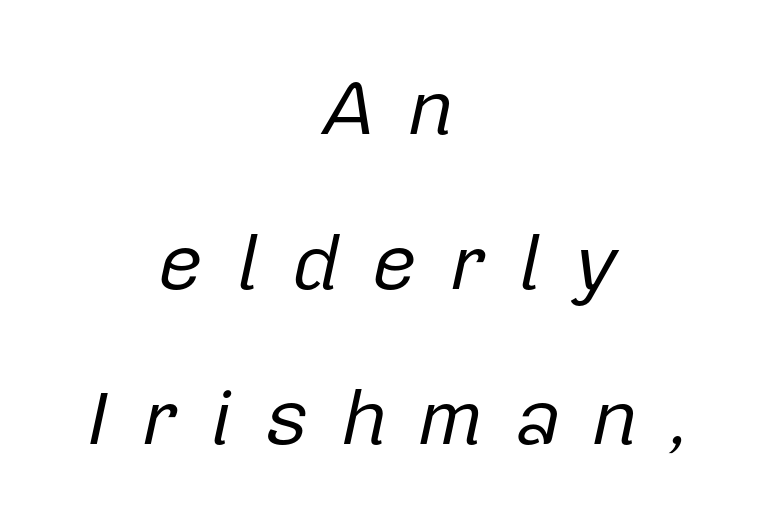
Rule under the text: the space is simply empty. Letters have the restrained weight of plain body copy at most. The rendering positions every line midway between the sides. The typography opts for an oblique posture over an upright one.
